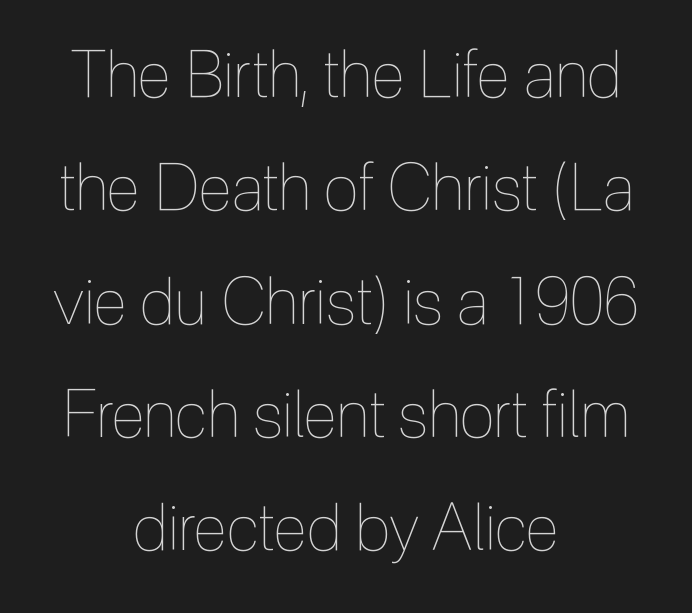
The weight would be labelled regular, book, light, or lighter still. The gap between lines stays unmarked. Ordinary non-slanted type is in use. Is this a fixed-width face? No — the glyphs have proportional, varying widths.
